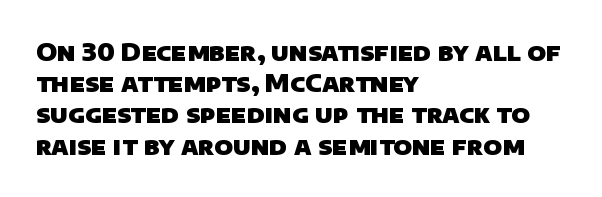
The baseline area is clear. The typesetter chose a ragged-right arrangement here. The leading is moderate, giving the passage an even texture. What weight is shown? A full bold with thick strokes. Letter spacing: default.
